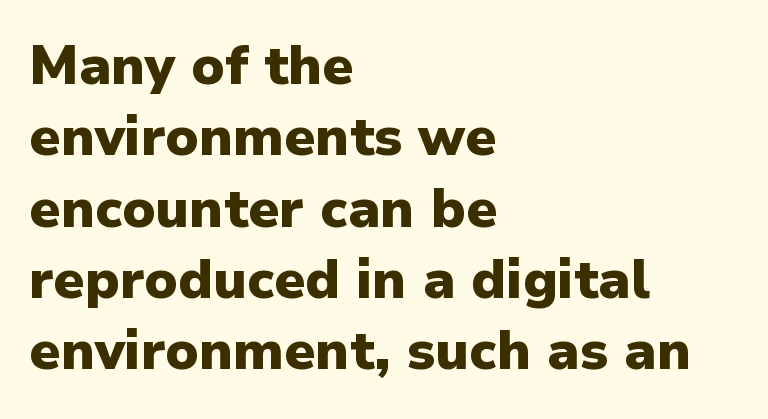
Spacing between characters is what you'd get straight out of the box. Upright lettering throughout. Honestly, there is no underline to notice here at all. If you drew a ruler down the left edge, every line would touch it. Does the type have serifs? No, each stem ends abruptly.
